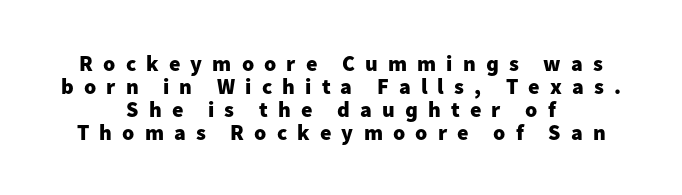
The image shows 22 px bold type, upright; set centered, tight line spacing (1.04x), unusually wide letter spacing (+0.46 em), not underlined.
